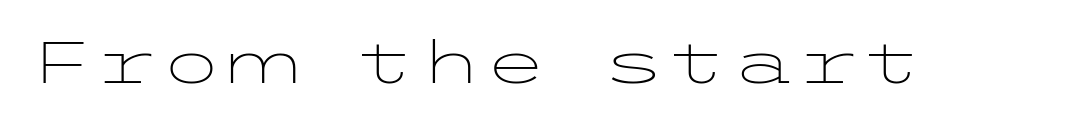
{"serif": "no", "italic": "no", "bold": "no", "weight": "light", "width": "wide", "stroke_contrast": "low", "x_height": "medium", "underline": "no", "letter_spacing": "normal", "letter_spacing_em": 0.0, "glyph_px": 59}
